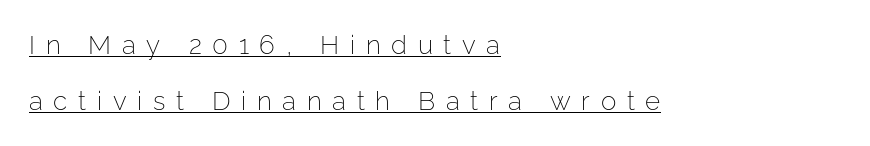
Display-style spreading of the glyphs; the letterfit is very open. The face looks like a standard text weight, possibly lighter. Baseline-to-baseline distance is far greater than the letter height. Looks like someone drew a line under every word here.
